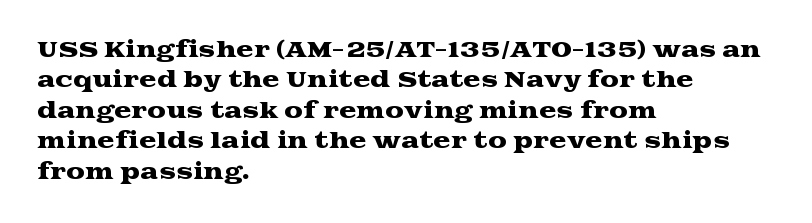
{"italic": "no", "underline": "no", "align": "left", "line_spacing": "normal", "line_spacing_ratio": 1.45, "letter_spacing": "normal", "letter_spacing_em": 0.0, "glyph_px": 21}
